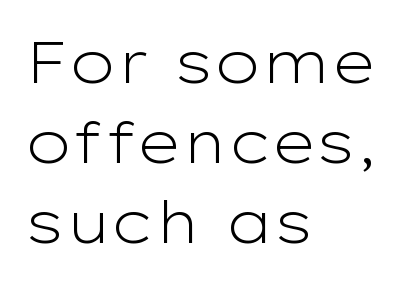
Compared with a centered layout, this one pins lines to the left instead. A typesetter would call this zero additional tracking. Decoration check: the copy has no underline. Look at the bottom of the vertical strokes: they stop flat, with no serifs. The vertical gap from one line to the next is medium. Is this a heavy cut? Hardly; it is regular or lighter.
